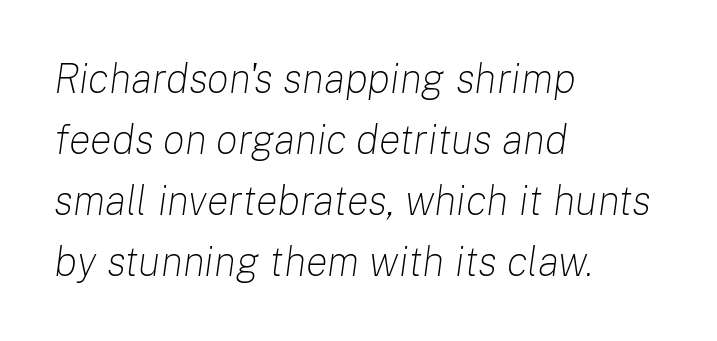
Observe the lean: these are italic letterforms. Summary of weight: not heavy and not bold. The space between consecutive lines is moderate. Short note: letters normally spaced.
